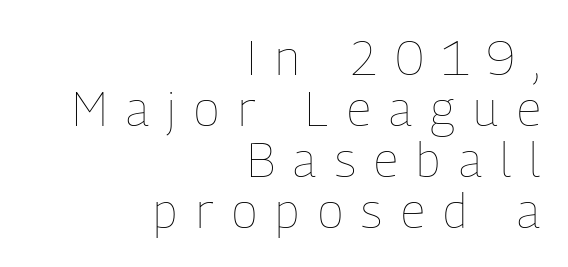
Note the varied advance widths — an 'i' is clearly narrower than an 'm'. These lines stack with their right ends in a neat column. Leading: reduced. Here the glyphs are tracked loosely, breaking word shapes into spaced letters. Weight: not bold — regular or lighter.
